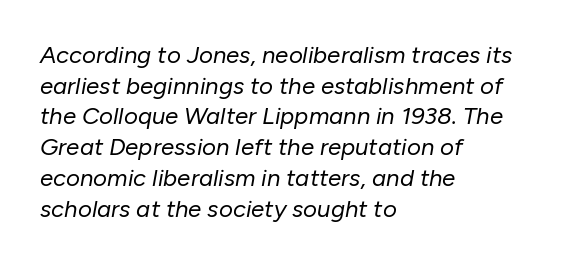
The image shows 24 px text type, italic (leaning right); set left-aligned, normal line spacing (1.28x), normal letter spacing, not underlined.
